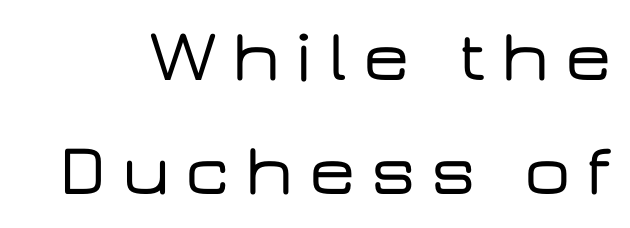
Do the letters lean? They stand straight. This sample has the flowing, uneven cadence of proportional lettering. The zone under the glyphs is completely vacant. Students, note that the glyphs here are deliberately spaced far apart. Check where the strokes stop: nothing finishes them off — pure sans. Vertically, the passage feels balanced, rows spaced as you'd expect.
